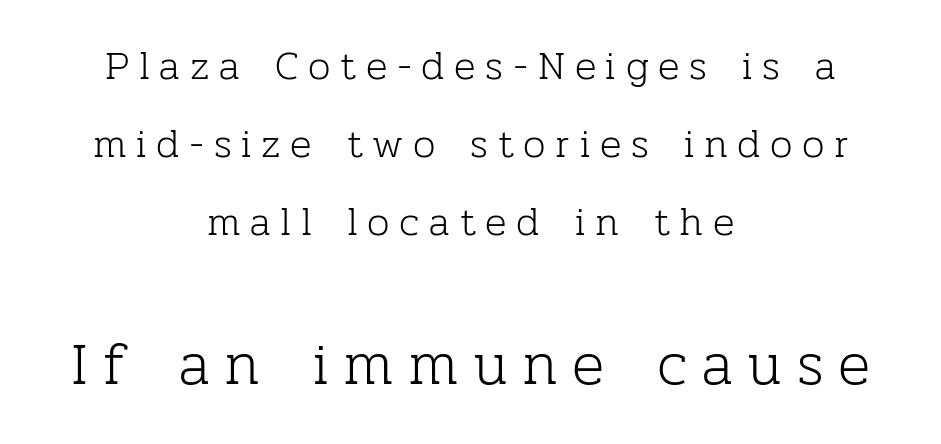
The image shows 60 px light serif type, upright; set centered, loose line spacing (1.95x), unusually wide letter spacing (+0.24 em), not underlined; the second (bottom) block is 1.5x larger; low stroke contrast and a medium x-height.
